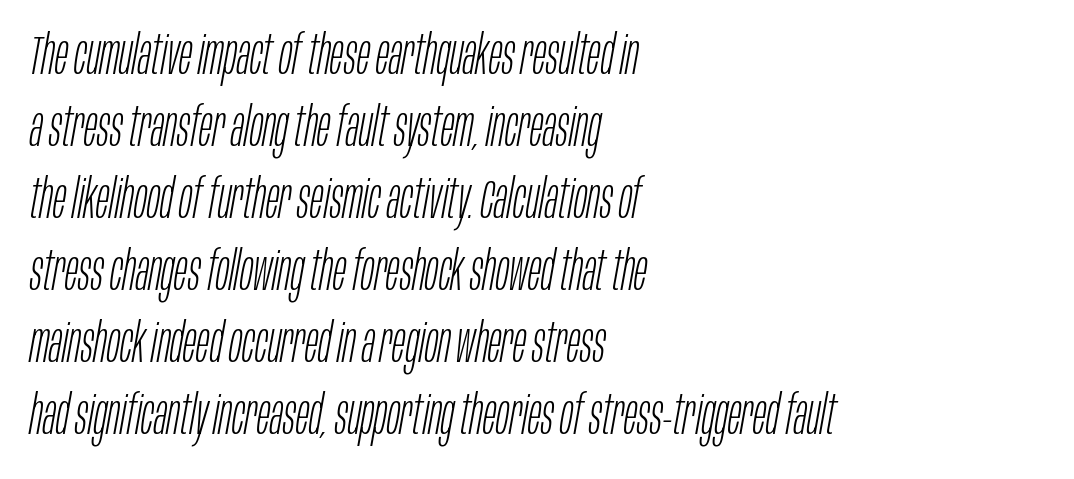
The axis of the letterforms is tilted away from vertical. The designer left line spacing at the default. Visually the block forms a straight wall on the left and a jagged coastline on the right. Anything drawn beneath the words? Only blank space. There is no visible air inserted between adjacent glyphs.
